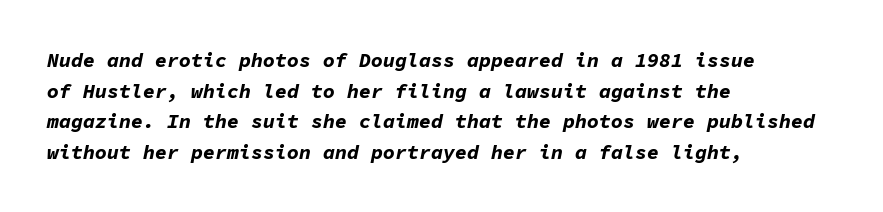
Q: Is the text bold? A: Yes.
Q: Is the text italic (slanted)? A: Yes, it leans right by about 11 degrees.
Q: Is the text underlined? A: No.
Q: How is the paragraph aligned? A: Left-aligned.
Q: Is the spacing between letters normal or unusually wide? A: Normal.
Q: Is the spacing between lines tight, normal or loose? A: Normal.
